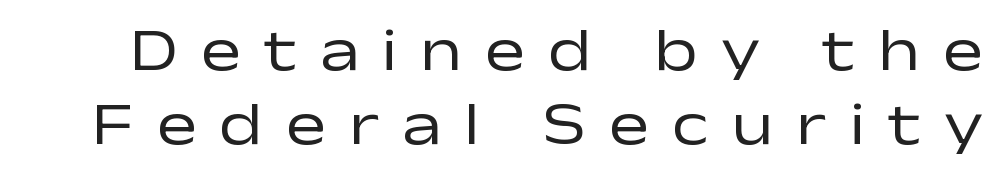
Q: Is the text bold? A: No.
Q: Is the text italic (slanted)? A: No, it is upright.
Q: Is the typeface a serif or a sans-serif typeface? A: Sans-serif.
Q: Is the text underlined? A: No.
Q: Is the spacing between letters normal or unusually wide? A: Unusually wide.
Q: Width (condensed, normal, or wide)? A: Wide.
Q: Stroke contrast? A: Low.
Q: x-height? A: Medium.
Q: Monospaced? A: No.
